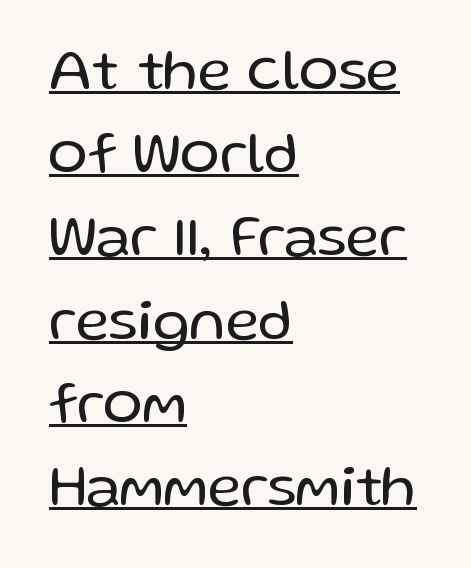
The typeface chosen for these lines omits serifs. Notice how a bar underscores the lettering throughout. This sample is left-justified, so line endings fall wherever the words run out. Look at the tracking — it's just the regular setting, nothing added. The strokes are not fattened; the text isn't bold. Varying glyph widths throughout — classic text-font behaviour.
